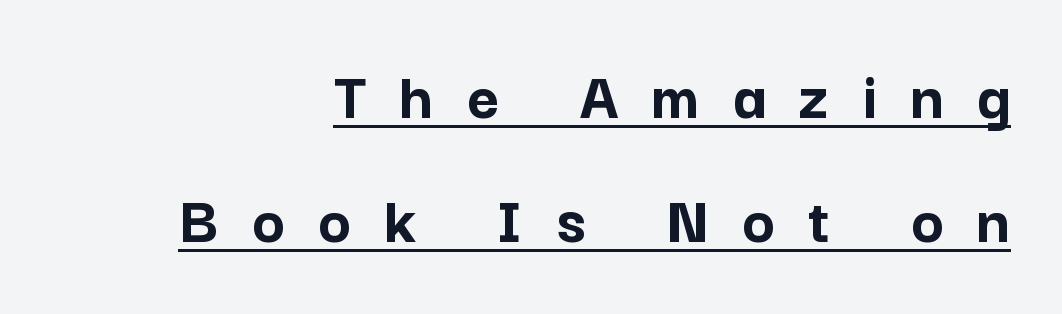
Q: Is the text bold? A: Yes.
Q: Is the text italic (slanted)? A: No, it is upright.
Q: Is the typeface a serif or a sans-serif typeface? A: Sans-serif.
Q: Is the text underlined? A: Yes.
Q: How is the paragraph aligned? A: Right-aligned.
Q: Is the spacing between letters normal or unusually wide? A: Unusually wide.
Q: Width (condensed, normal, or wide)? A: Normal.
Q: Stroke contrast? A: Low.
Q: x-height? A: Medium.
Q: Monospaced? A: No.
